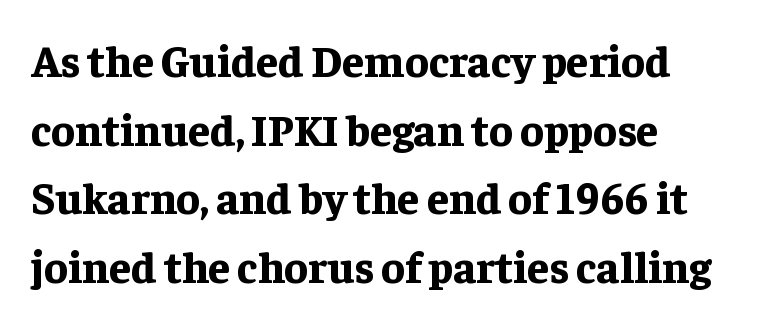
Spacing verdict: proportional, widths tailored to each character. The font is running at its bold setting. The letters carry serifs — small finishing strokes at the ends of their stems. Does the lettering tilt? It doesn't — this is upright. Lines of text with bare space underneath. Whoever set this chose a conventional vertical rhythm.
